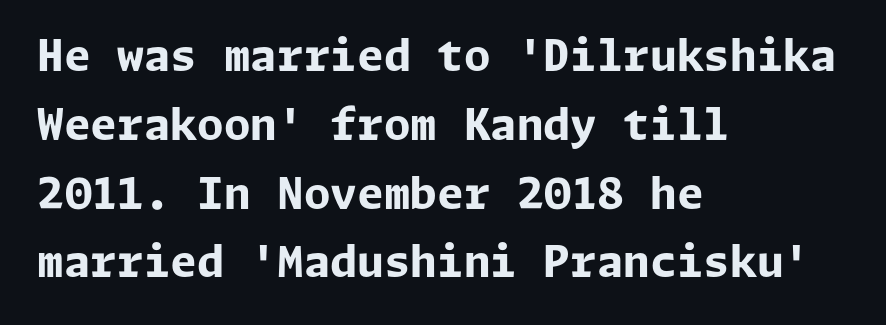
{"serif": "no", "italic": "no", "bold": "yes", "weight": "bold", "width": "normal", "stroke_contrast": "low", "x_height": "medium", "underline": "no", "align": "left", "line_spacing": "normal", "line_spacing_ratio": 1.6, "letter_spacing": "normal", "letter_spacing_em": 0.0, "glyph_px": 43}
